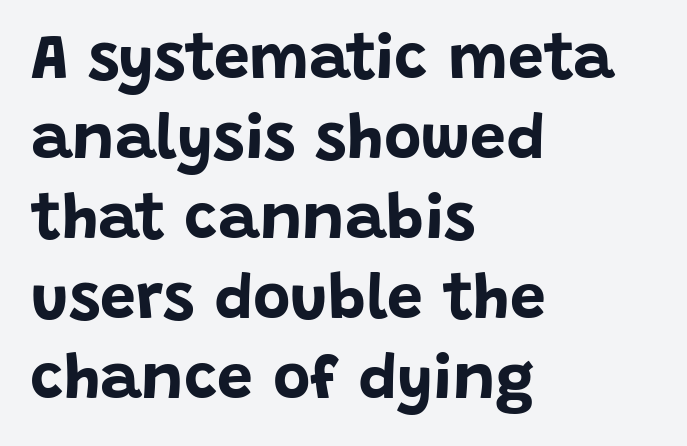
The image shows 64 px bold sans-serif type, upright; set left-aligned, normal line spacing (1.25x), normal letter spacing, not underlined; low stroke contrast and a large x-height.
